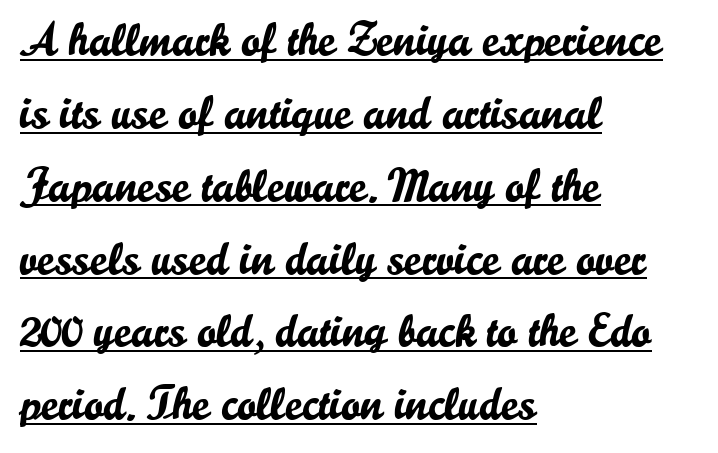
These lines are rendered in a variable-pitch font. Between one letter and the next there's only the usual sliver of space. Observe the absence of serifs on each vertical stroke in this sample. The text block is weighted toward the left margin, trailing off unevenly rightward.
